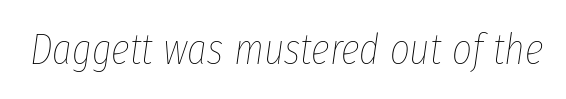
{"italic": "yes", "lean": "right", "slant_degrees": 8, "bold": "no", "weight": "thin", "width": "condensed", "stroke_contrast": "low", "x_height": "medium", "monospaced": "no", "underline": "no", "letter_spacing": "normal", "letter_spacing_em": 0.0, "glyph_px": 43}
